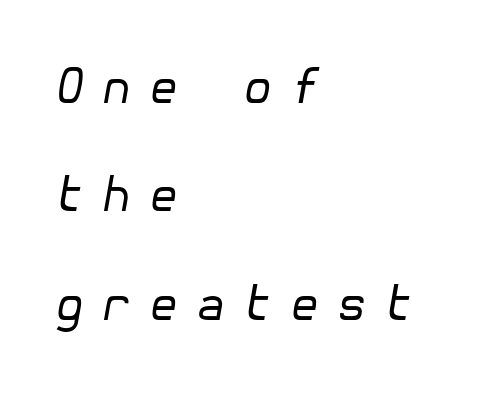
One glance says open: line gaps are wider than usual. The words here are not underlined. Designer's note — italics engaged. Here the glyphs are tracked loosely, breaking word shapes into spaced letters. The text block is weighted toward the left margin, trailing off unevenly rightward.
